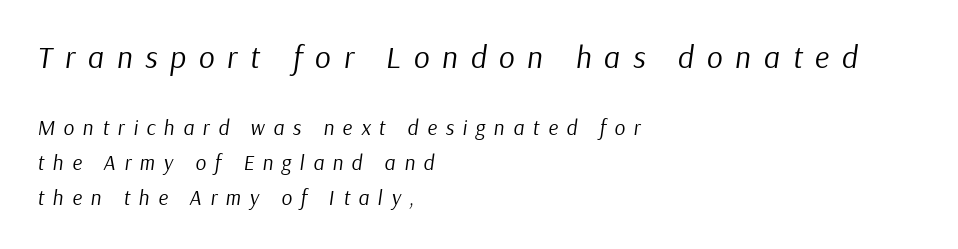
The image shows 31 px regular-weight type, italic (leaning right); set left-aligned, normal line spacing (1.68x), unusually wide letter spacing (+0.41 em), not underlined; the first (top) block is 1.48x larger; low stroke contrast and a medium x-height.
